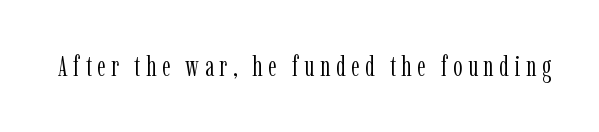
Q: Is the text bold? A: No.
Q: Is the text italic (slanted)? A: No, it is upright.
Q: Is the typeface a serif or a sans-serif typeface? A: Serif.
Q: Is the text underlined? A: No.
Q: Width (condensed, normal, or wide)? A: Condensed.
Q: Stroke contrast? A: Low.
Q: x-height? A: Medium.
Q: Monospaced? A: No.
